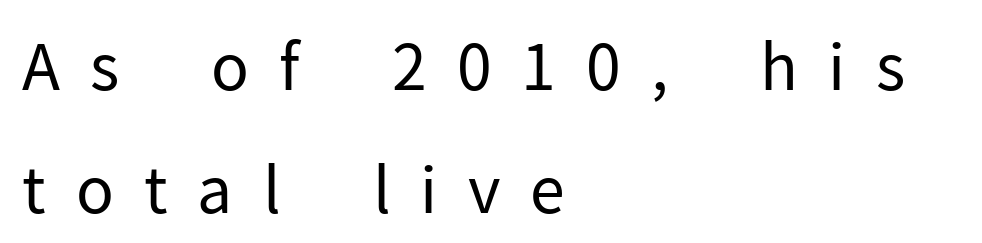
Q: Is the text bold? A: No.
Q: Is the text italic (slanted)? A: No, it is upright.
Q: Is the typeface a serif or a sans-serif typeface? A: Sans-serif.
Q: Is the text underlined? A: No.
Q: How is the paragraph aligned? A: Left-aligned.
Q: Is the spacing between letters normal or unusually wide? A: Unusually wide.
Q: Is the spacing between lines tight, normal or loose? A: Loose.
Q: Width (condensed, normal, or wide)? A: Normal.
Q: Stroke contrast? A: Low.
Q: x-height? A: Medium.
Q: Monospaced? A: No.
